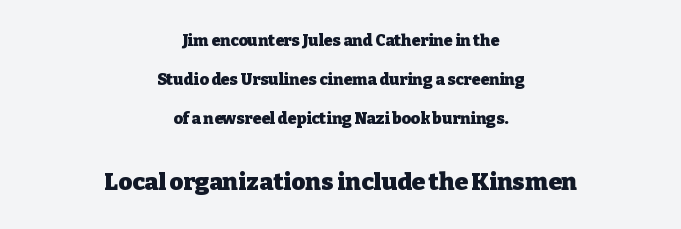
The image shows 24 px bold type, upright; set centered, loose line spacing (2.44x), normal letter spacing, not underlined; the second (bottom) block is 1.5x larger.
